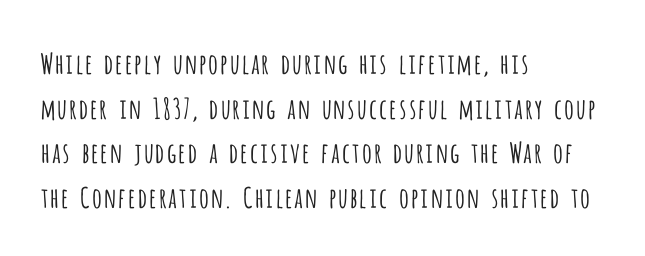
The image shows 28 px light, condensed sans-serif type, upright; set left-aligned, normal line spacing (1.59x), normal letter spacing, not underlined; low stroke contrast and a large x-height.
